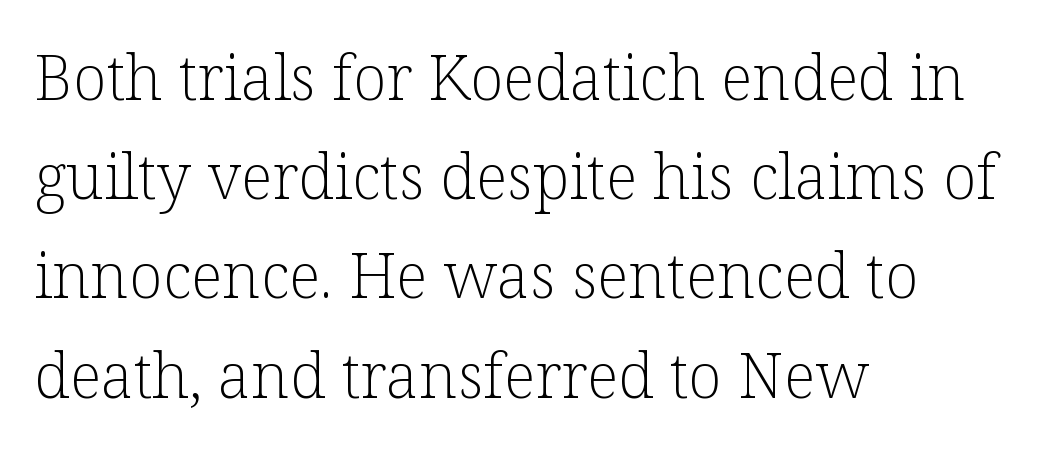
Standard letterfit; no display-style spreading of the glyphs. A classic flush-left, rag-right setting is used for this passage. Each stroke keeps to a modest, everyday thickness or less. Vertical spacing — default.
